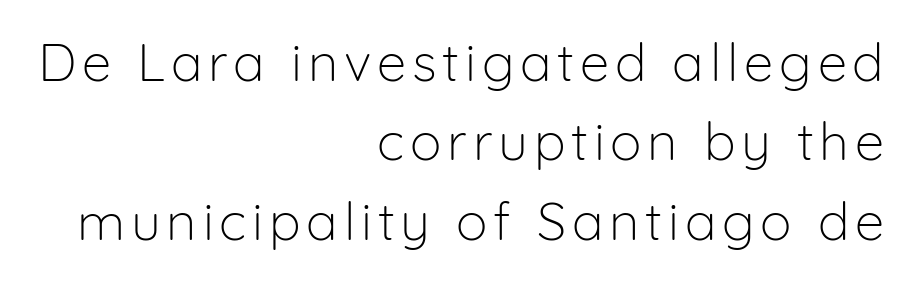
{"serif": "no", "italic": "no", "bold": "no", "weight": "light", "width": "normal", "stroke_contrast": "low", "x_height": "medium", "monospaced": "no", "underline": "no", "align": "right", "line_spacing": "normal", "line_spacing_ratio": 1.5, "glyph_px": 53}
